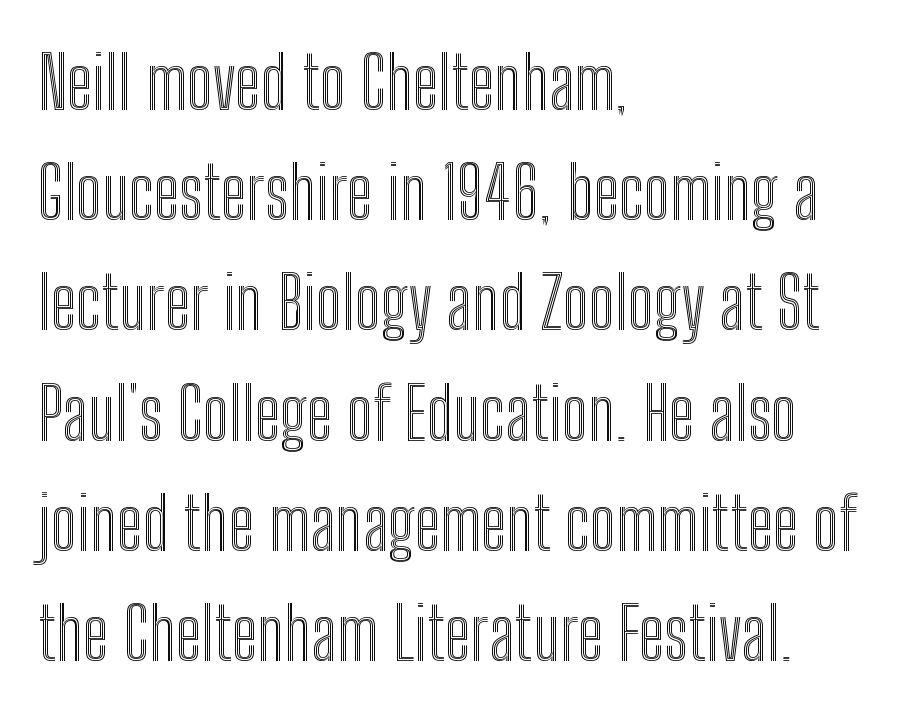
Q: Is the text italic (slanted)? A: No, it is upright.
Q: Is the text underlined? A: No.
Q: How is the paragraph aligned? A: Left-aligned.
Q: Is the spacing between letters normal or unusually wide? A: Normal.
Q: Is the spacing between lines tight, normal or loose? A: Normal.
Q: Width (condensed, normal, or wide)? A: Condensed.
Q: x-height? A: Medium.
Q: Monospaced? A: No.
